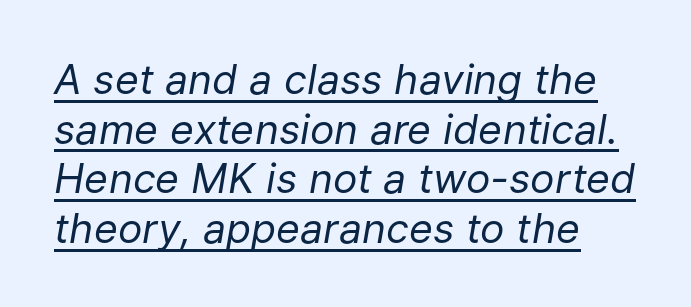
The cut favours lightness, reaching ordinary text weight at its darkest. Spacing between characters is what you'd get straight out of the box. Underlining? Definitely there. The specimen reads as italic at a glance. The passage shown is typed in a proportional face where columns would drift.
